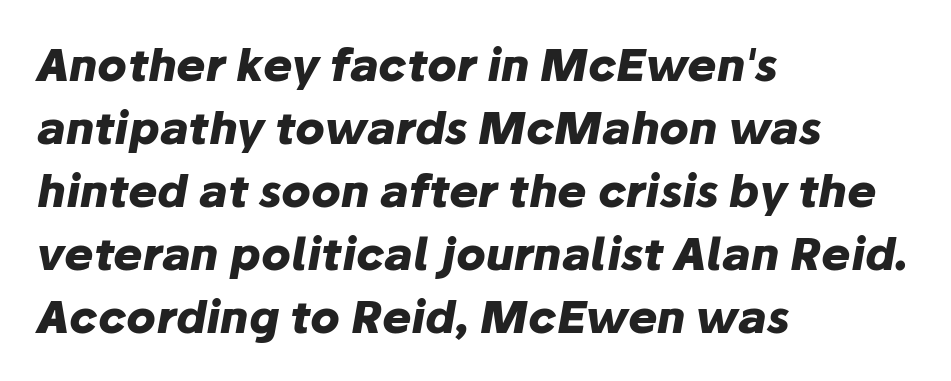
Q: Is the text bold? A: Yes.
Q: Is the text italic (slanted)? A: Yes, it leans right by about 10 degrees.
Q: Is the text underlined? A: No.
Q: How is the paragraph aligned? A: Left-aligned.
Q: Is the spacing between letters normal or unusually wide? A: Normal.
Q: Is the spacing between lines tight, normal or loose? A: Normal.
Q: Width (condensed, normal, or wide)? A: Normal.
Q: Stroke contrast? A: Low.
Q: x-height? A: Medium.
Q: Monospaced? A: No.
